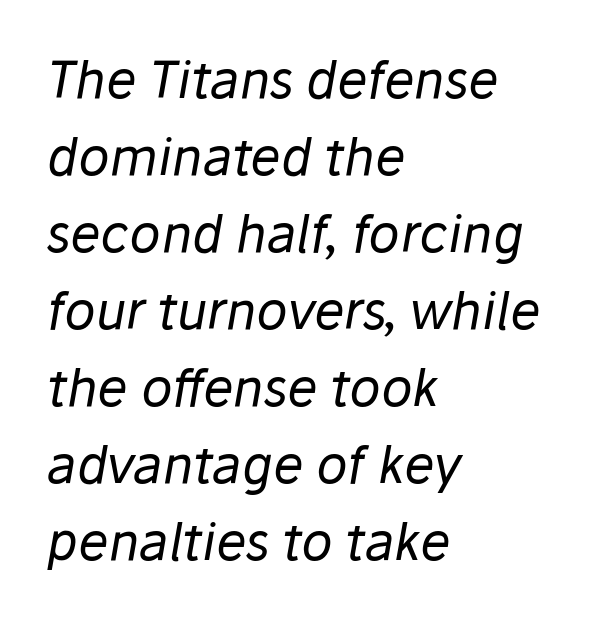
{"italic": "yes", "lean": "right", "slant_degrees": 10, "bold": "no", "weight": "regular", "width": "normal", "stroke_contrast": "low", "x_height": "medium", "monospaced": "no", "underline": "no", "align": "left", "line_spacing": "normal", "line_spacing_ratio": 1.51, "letter_spacing": "normal", "letter_spacing_em": 0.0, "glyph_px": 51}
